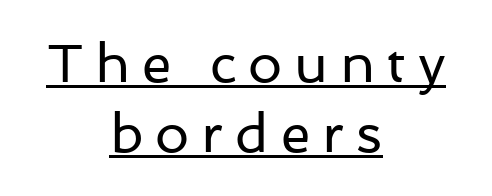
Italic: no, the glyphs are upright roman. The whitespace from short lines is split evenly between both sides. Glance below the letters and you will spot a drawn line. This rendering employs a face without finishing strokes, i.e., a sans-serif. Is this a fixed-width face? No — the glyphs have proportional, varying widths.
